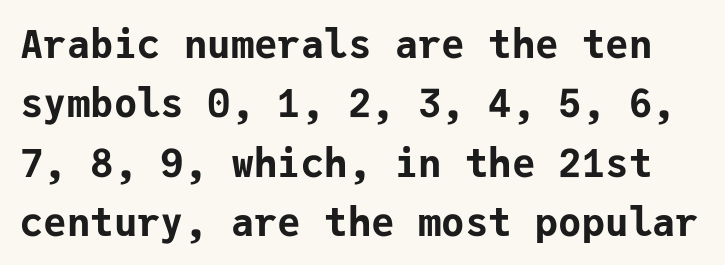
{"serif": "no", "italic": "no", "bold": "yes", "weight": "bold", "width": "normal", "stroke_contrast": "low", "x_height": "medium", "monospaced": "yes", "underline": "no", "line_spacing": "normal", "line_spacing_ratio": 1.52, "letter_spacing": "normal", "letter_spacing_em": 0.0, "glyph_px": 39}
